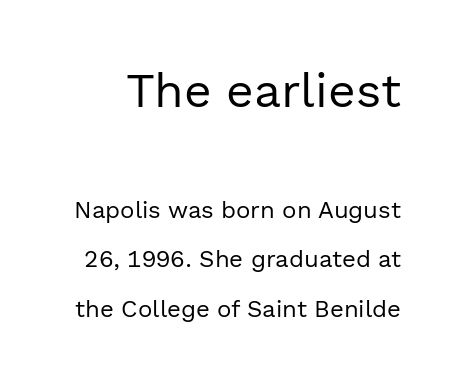
Q: Is the text bold? A: No.
Q: Is the text italic (slanted)? A: No, it is upright.
Q: Is the typeface a serif or a sans-serif typeface? A: Sans-serif.
Q: Is the text underlined? A: No.
Q: Is the spacing between letters normal or unusually wide? A: Normal.
Q: Is the spacing between lines tight, normal or loose? A: Loose.
Q: Which block of text is set in a larger size, the first (top) or the second (bottom)? A: The first (top) one.
Q: Width (condensed, normal, or wide)? A: Normal.
Q: x-height? A: Medium.
Q: Monospaced? A: No.
